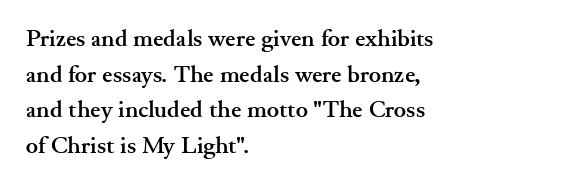
Q: Is the text bold? A: Yes.
Q: Is the text italic (slanted)? A: No, it is upright.
Q: Is the text underlined? A: No.
Q: How is the paragraph aligned? A: Left-aligned.
Q: Is the spacing between letters normal or unusually wide? A: Normal.
Q: Is the spacing between lines tight, normal or loose? A: Normal.
